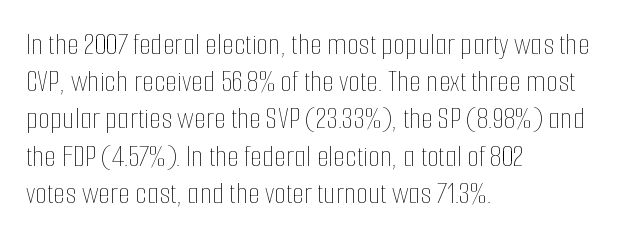
The image shows 31 px thin, condensed type, upright; set left-aligned, line spacing 1.2x, normal letter spacing, not underlined; low stroke contrast and a medium x-height.
